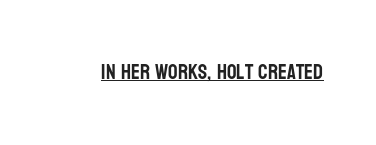
The image shows 21 px text type, upright; set normal letter spacing, underlined.
